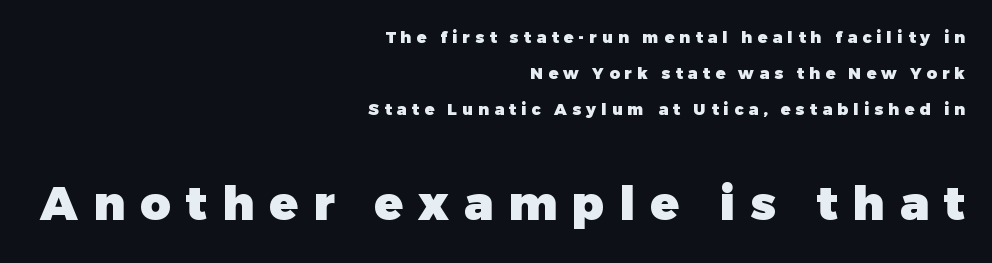
The image shows 47 px heavy sans-serif type, upright; set right-aligned, loose line spacing (2.25x), unusually wide letter spacing (+0.32 em), not underlined; the second (bottom) block is 2.94x larger; low stroke contrast and a medium x-height.
